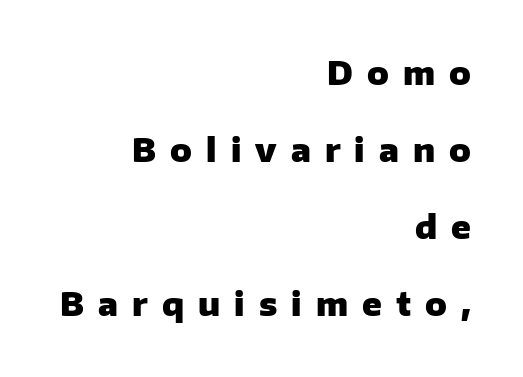
The ragged edge is on the left, which tells us the setting is flush right. These lines are rendered in a variable-pitch font. Each row of text sits above clean, open space. The space between consecutive lines is lavish. How heavy is the stroke? Heavy — this is a bold. The letters stand straight up with perfectly vertical stems.
